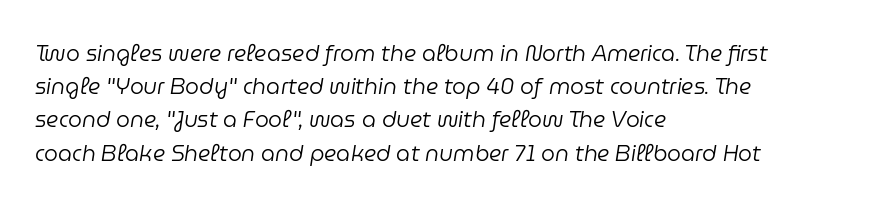
The image shows 22 px text type, italic (leaning right); set left-aligned, normal line spacing (1.51x), normal letter spacing, not underlined.
